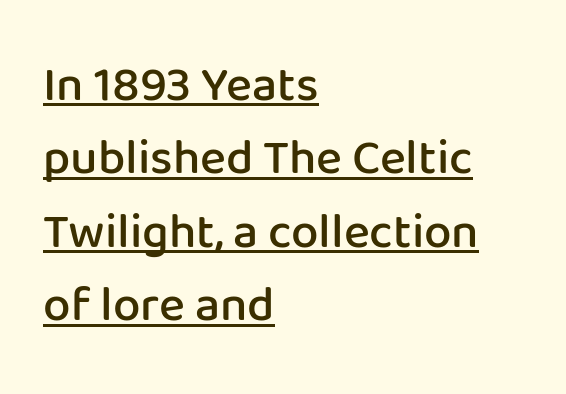
Q: Is the text bold? A: Semi-bold.
Q: Is the text italic (slanted)? A: No, it is upright.
Q: Is the typeface a serif or a sans-serif typeface? A: Sans-serif.
Q: Is the text underlined? A: Yes.
Q: How is the paragraph aligned? A: Left-aligned.
Q: Is the spacing between letters normal or unusually wide? A: Normal.
Q: Is the spacing between lines tight, normal or loose? A: Normal.
Q: Width (condensed, normal, or wide)? A: Normal.
Q: Stroke contrast? A: Low.
Q: x-height? A: Medium.
Q: Monospaced? A: No.
